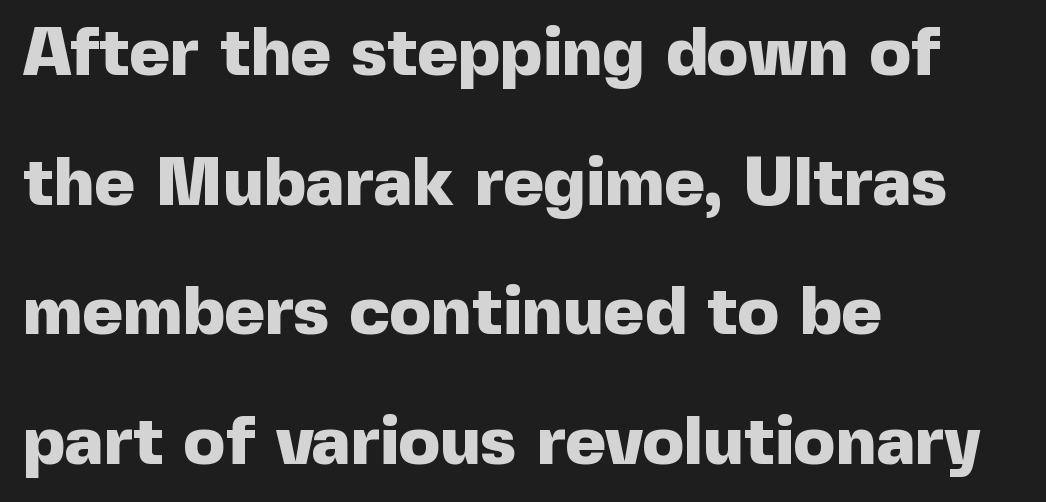
The image shows 69 px heavy sans-serif type, upright; set left-aligned, line spacing 1.88x, normal letter spacing, not underlined; a medium x-height.
